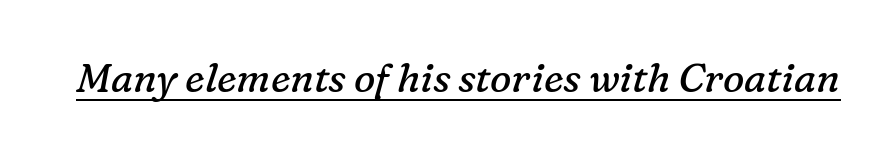
{"serif": "yes", "italic": "yes", "lean": "right", "slant_degrees": 16, "bold": "no", "weight": "regular", "width": "normal", "stroke_contrast": "low", "x_height": "medium", "monospaced": "no", "underline": "yes", "letter_spacing": "normal", "letter_spacing_em": 0.0, "glyph_px": 40}
